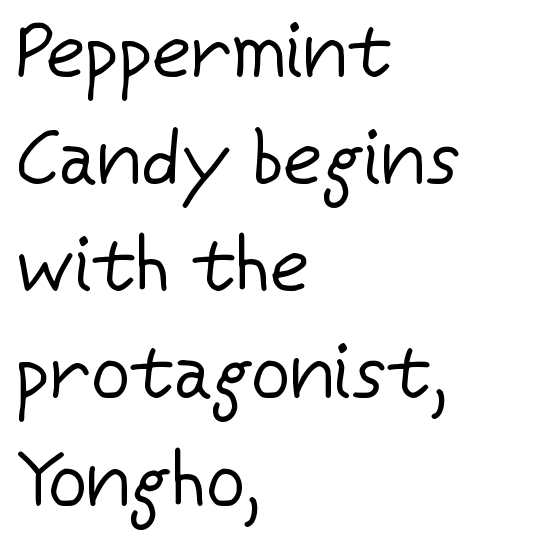
{"serif": "no", "italic": "no", "bold": "no", "weight": "regular", "width": "normal", "stroke_contrast": "low", "x_height": "medium", "monospaced": "no", "underline": "no", "align": "left", "line_spacing": "normal", "line_spacing_ratio": 1.41, "letter_spacing": "normal", "letter_spacing_em": 0.0, "glyph_px": 76}
